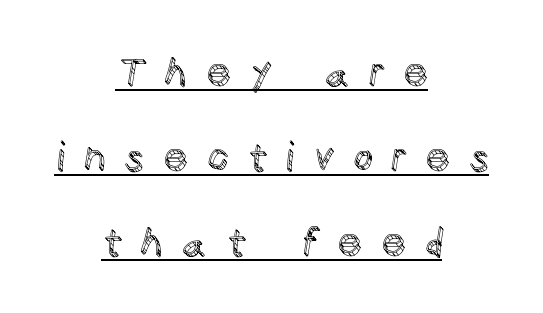
Short and long lines alike share a common midpoint. The typesetter has applied underlining to the passage shown. The rendering uses natural spacing where letterforms have individual widths. The type is letterspaced generously, with wide tracking. Honestly, the rows look like they've been pulled way apart.
